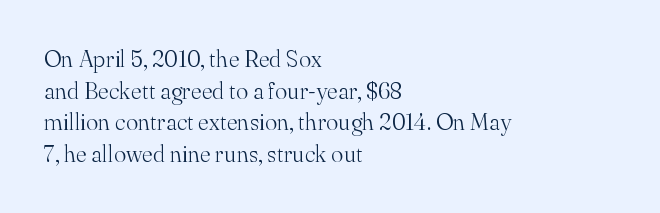
{"italic": "no", "bold": "no", "underline": "no", "align": "left", "line_spacing": "normal", "line_spacing_ratio": 1.38, "letter_spacing": "normal", "letter_spacing_em": 0.0, "glyph_px": 23}
